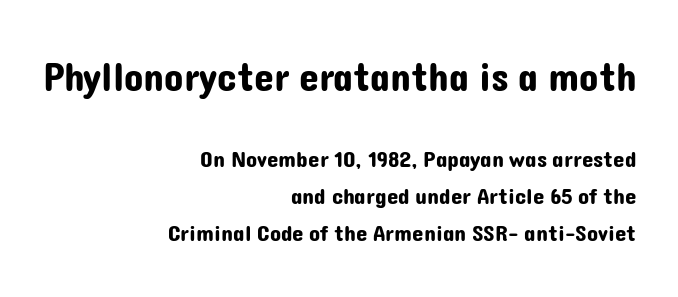
Q: Is the text italic (slanted)? A: No, it is upright.
Q: Is the typeface a serif or a sans-serif typeface? A: Sans-serif.
Q: Is the text underlined? A: No.
Q: How is the paragraph aligned? A: Right-aligned.
Q: Is the spacing between letters normal or unusually wide? A: Normal.
Q: Is the spacing between lines tight, normal or loose? A: Normal.
Q: Which block of text is set in a larger size, the first (top) or the second (bottom)? A: The first (top) one.
Q: Width (condensed, normal, or wide)? A: Normal.
Q: Stroke contrast? A: Low.
Q: x-height? A: Medium.
Q: Monospaced? A: No.
